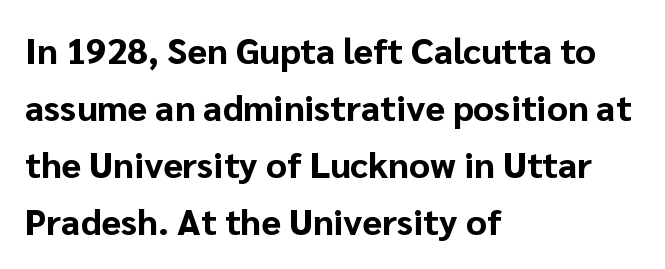
The image shows 36 px bold sans-serif type, upright; set left-aligned, normal line spacing (1.58x), normal letter spacing, not underlined; low stroke contrast and a medium x-height.
